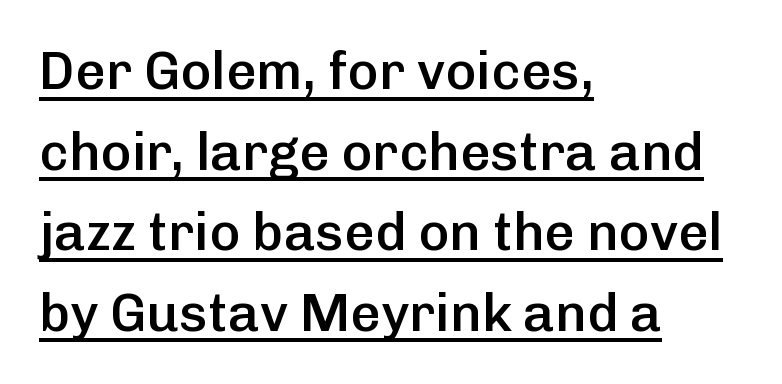
The image shows 53 px semibold sans-serif type, upright; set left-aligned, normal line spacing (1.52x), normal letter spacing, underlined; low stroke contrast and a medium x-height.
